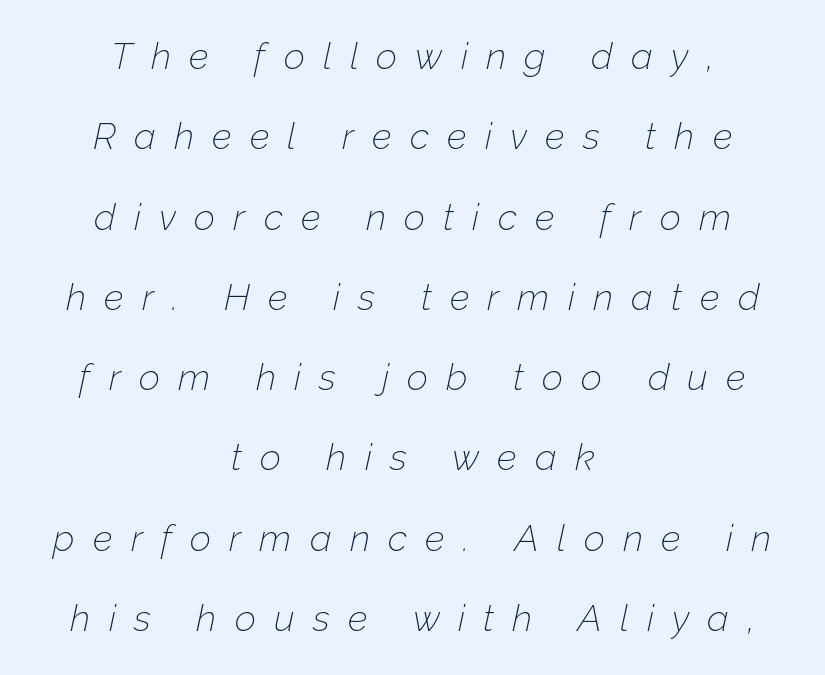
The image shows 37 px thin type, italic (leaning right); set centered, loose line spacing (2.17x), unusually wide letter spacing (+0.49 em), not underlined; low stroke contrast and a medium x-height.
